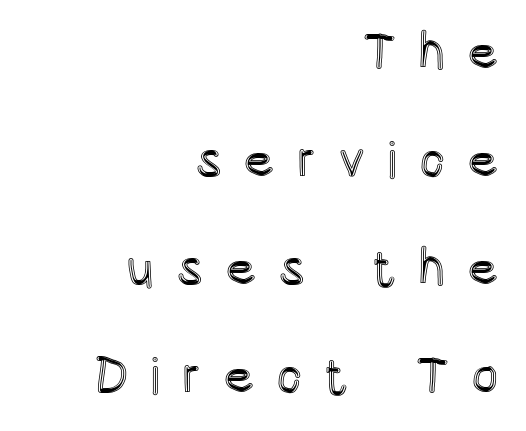
Q: Is the text italic (slanted)? A: No, it is upright.
Q: Is the text underlined? A: No.
Q: How is the paragraph aligned? A: Right-aligned.
Q: Is the spacing between letters normal or unusually wide? A: Unusually wide.
Q: Is the spacing between lines tight, normal or loose? A: Loose.
Q: Width (condensed, normal, or wide)? A: Condensed.
Q: x-height? A: Large.
Q: Monospaced? A: No.
